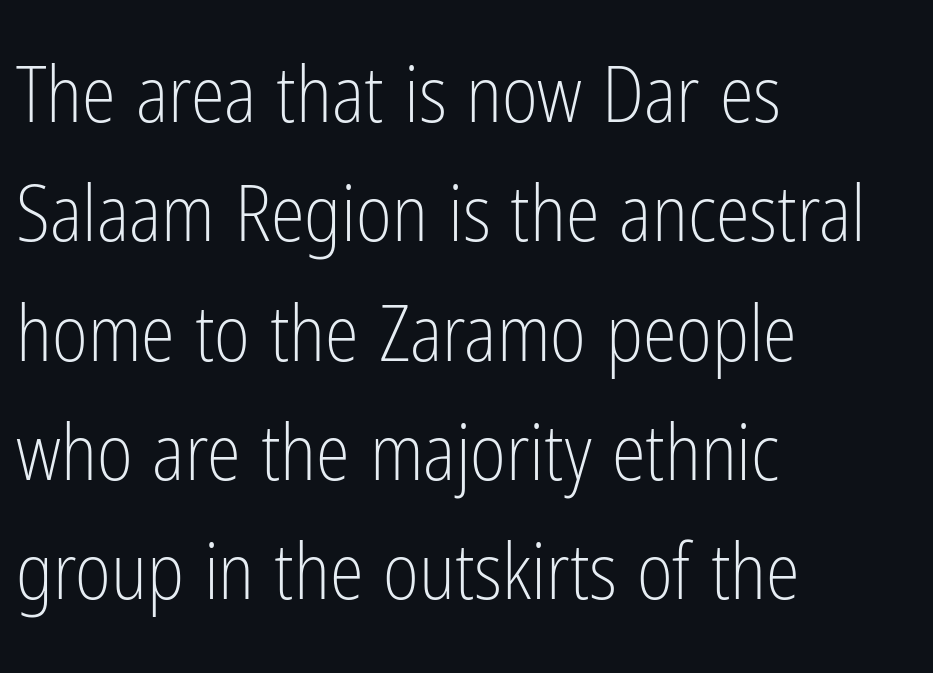
Q: Is the text bold? A: No.
Q: Is the text italic (slanted)? A: No, it is upright.
Q: Is the typeface a serif or a sans-serif typeface? A: Sans-serif.
Q: Is the text underlined? A: No.
Q: How is the paragraph aligned? A: Left-aligned.
Q: Is the spacing between letters normal or unusually wide? A: Normal.
Q: Is the spacing between lines tight, normal or loose? A: Normal.
Q: Width (condensed, normal, or wide)? A: Condensed.
Q: Stroke contrast? A: Low.
Q: x-height? A: Medium.
Q: Monospaced? A: No.
